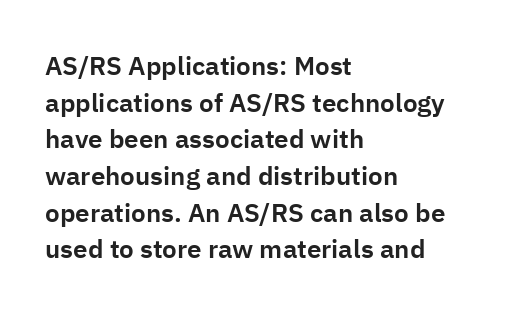
The image shows 26 px text type, upright; set left-aligned, normal line spacing (1.41x), normal letter spacing, not underlined.
